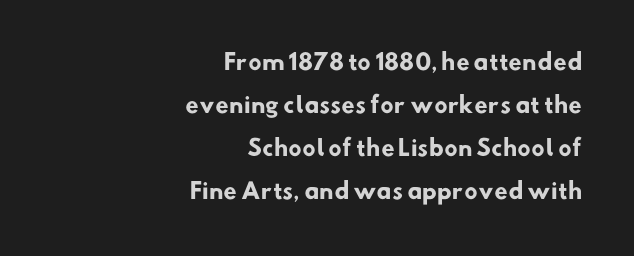
The image shows 22 px bold type; set right-aligned, loose line spacing (1.95x), normal letter spacing, not underlined.
